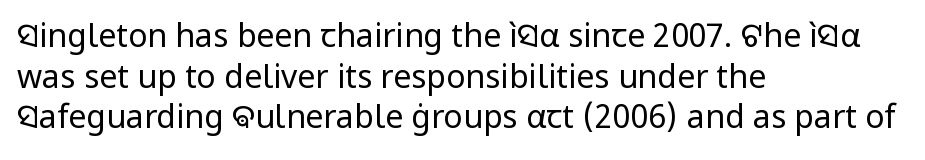
{"serif": "no", "italic": "no", "bold": "no", "weight": "regular", "width": "normal", "stroke_contrast": "low", "x_height": "medium", "monospaced": "no", "underline": "no", "align": "left", "line_spacing": "normal", "line_spacing_ratio": 1.27, "letter_spacing": "normal", "letter_spacing_em": 0.0, "glyph_px": 32}
